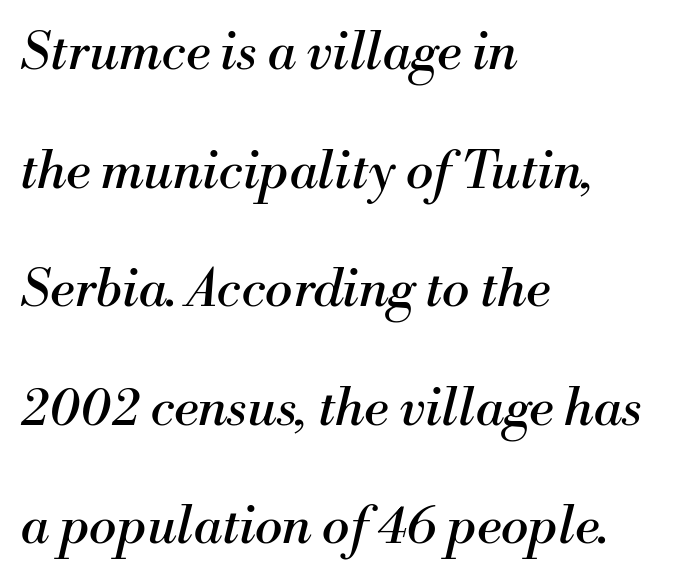
Line starts are locked; line ends wander. You could not count columns in this text — the font is proportionally spaced. Font category for this specimen: serif. Is there much room between lines? Yes — plenty of vertical air separates them.
